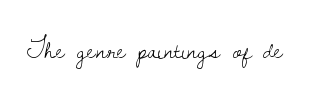
{"bold": "no", "underline": "no", "letter_spacing": "normal", "letter_spacing_em": 0.0, "glyph_px": 27}
